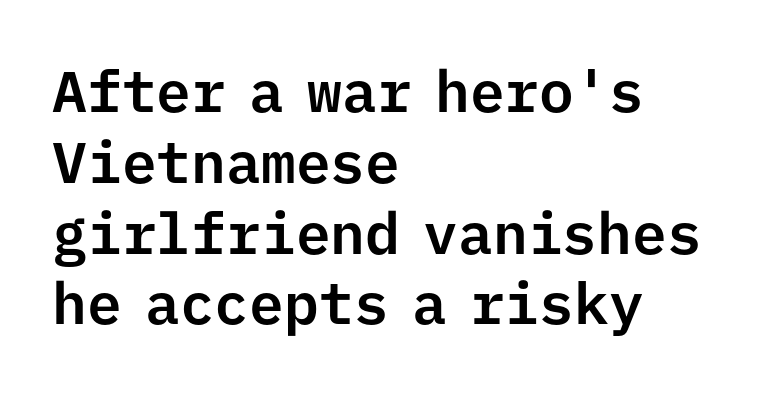
The image shows 58 px sans-serif type, upright, monospaced; set left-aligned, line spacing 1.22x, normal letter spacing, not underlined; low stroke contrast and a medium x-height.
